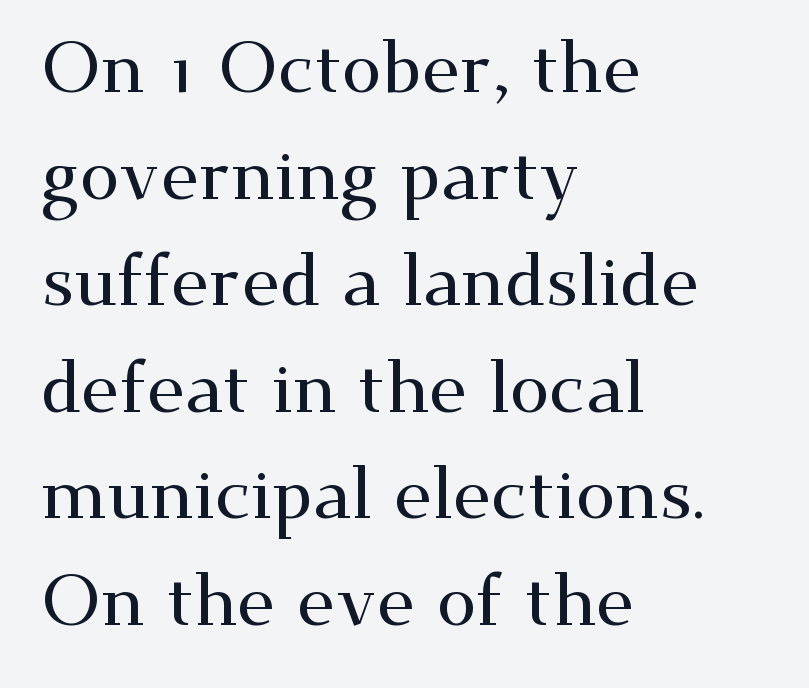
Characters remain perfectly vertical along every line. How would I describe the line gaps? Plain and ordinary. Each row of text sits above clean, open space. Tracking here is standard; glyphs follow each other at the usual distance.
